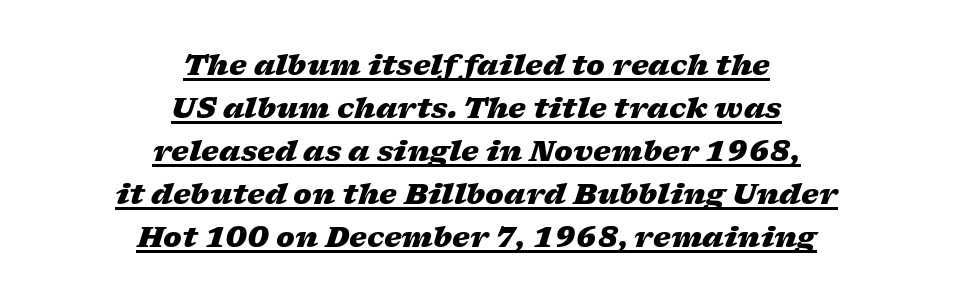
The vertical gap from one line to the next is medium. If you drew a line through each stem, it would be angled. Between one letter and the next there's only the usual sliver of space. Line starts and ends both wander, symmetrically.
